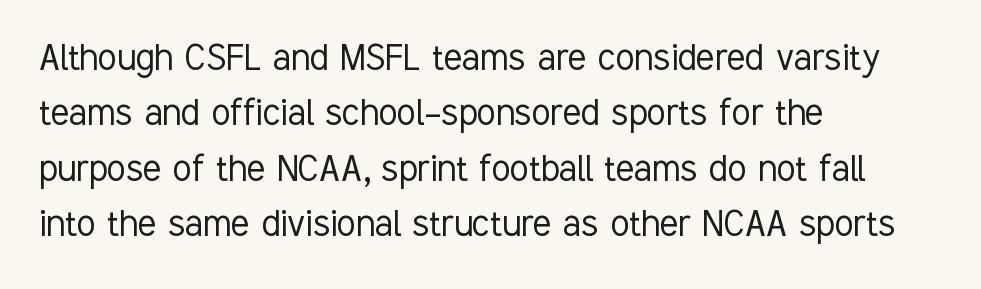
{"serif": "no", "italic": "no", "bold": "no", "weight": "light", "width": "condensed", "stroke_contrast": "low", "x_height": "medium", "monospaced": "no", "underline": "no", "align": "left", "line_spacing": "normal", "line_spacing_ratio": 1.29, "letter_spacing": "normal", "letter_spacing_em": 0.0, "glyph_px": 43}
